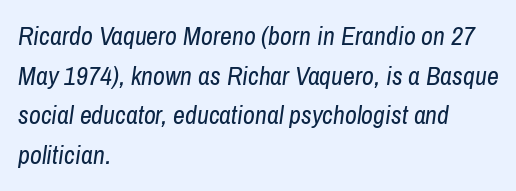
{"italic": "yes", "lean": "right", "slant_degrees": 8, "bold": "no", "underline": "no", "align": "left", "line_spacing": "normal", "line_spacing_ratio": 1.52, "letter_spacing": "normal", "letter_spacing_em": 0.0, "glyph_px": 26}
